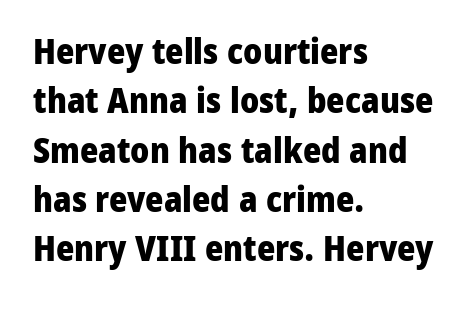
Line spacing here is normal. Nothing sits at the stroke ends, so this counts as sans-serif. The string is rendered with underlining switched off. Character widths vary here, with narrow letters taking less room than wide ones. A full-strength bold gives these letters their thick strokes.
